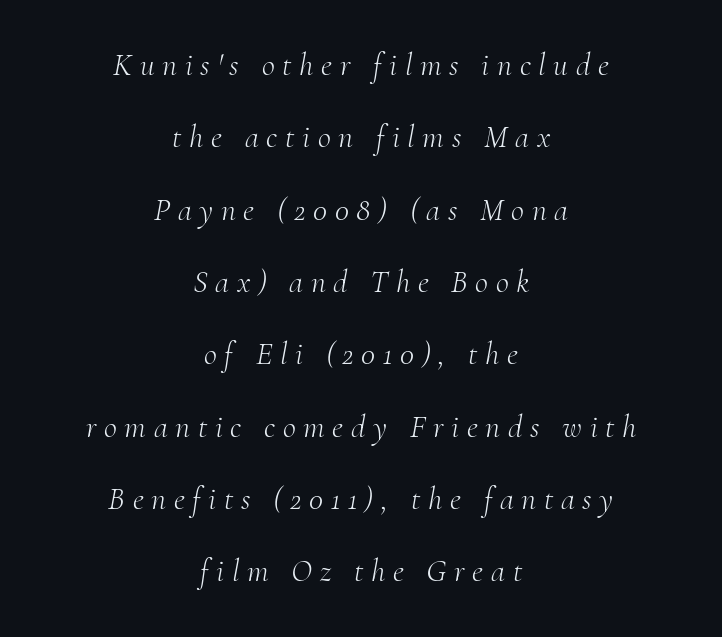
The image shows 32 px light serif type, italic (leaning right); set centered, loose line spacing (2.26x), unusually wide letter spacing (+0.24 em), not underlined; medium stroke contrast and a small x-height.
